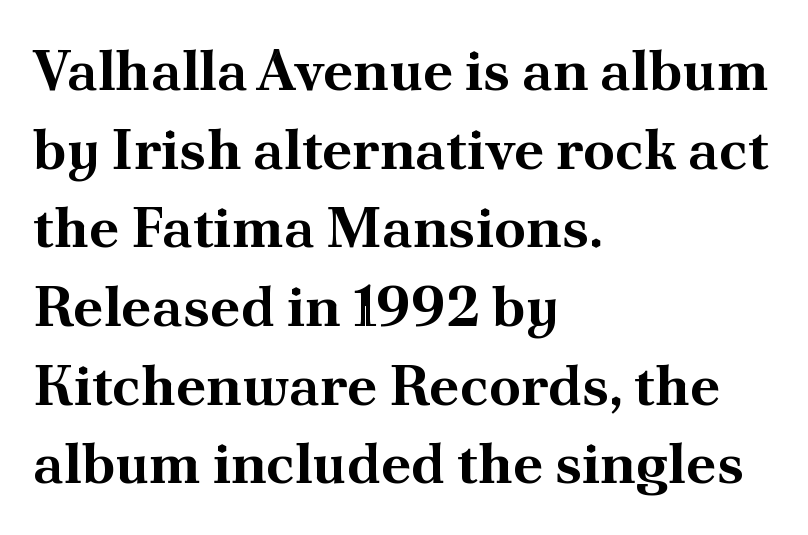
The image shows 57 px bold serif type, upright; set left-aligned, normal line spacing (1.38x), normal letter spacing, not underlined; medium stroke contrast and a small x-height.
